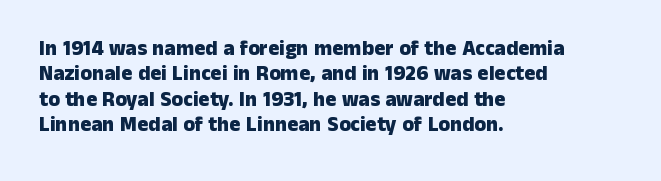
The image shows 21 px bold type, upright; set left-aligned, line spacing 1.21x, normal letter spacing, not underlined.
